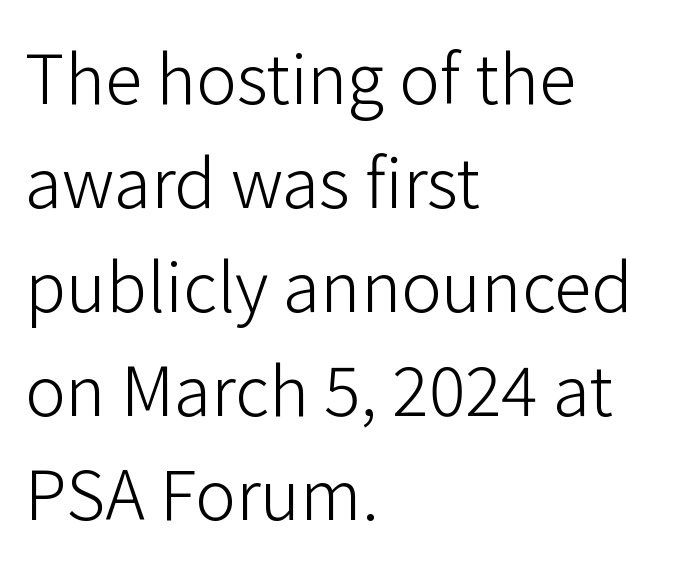
The letters sit at their default tracking, neither squeezed nor spread. A sans-serif font was chosen for this passage. Caption: face not bold, strokes unweighted. The face used here is proportionally spaced, like ordinary book or web type.
